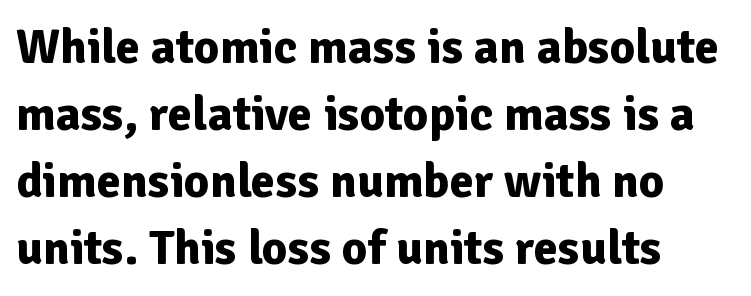
{"serif": "no", "italic": "no", "bold": "yes", "weight": "bold", "width": "normal", "stroke_contrast": "low", "x_height": "medium", "monospaced": "no", "underline": "no", "align": "left", "line_spacing": "normal", "line_spacing_ratio": 1.37, "letter_spacing": "normal", "letter_spacing_em": 0.0, "glyph_px": 49}
